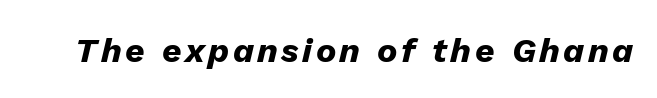
{"italic": "yes", "lean": "right", "slant_degrees": 13, "bold": "yes", "weight": "heavy", "width": "normal", "stroke_contrast": "low", "x_height": "medium", "monospaced": "no", "underline": "no", "glyph_px": 34}
